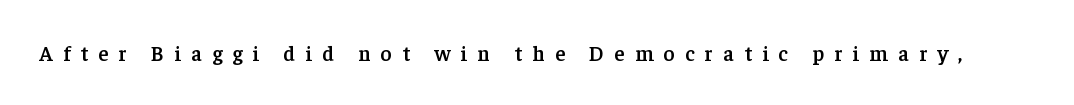
{"italic": "no", "bold": "semi", "underline": "no", "letter_spacing": "wide", "letter_spacing_em": 0.49, "glyph_px": 21}
